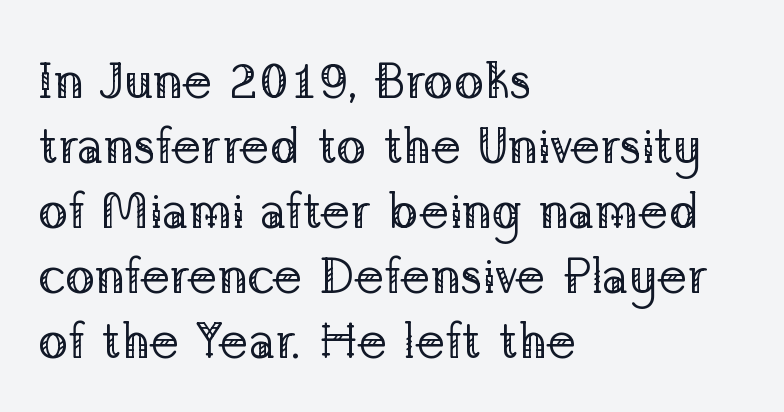
Q: Is the text bold? A: No.
Q: Is the text italic (slanted)? A: No, it is upright.
Q: Is the typeface a serif or a sans-serif typeface? A: Serif.
Q: Is the text underlined? A: No.
Q: How is the paragraph aligned? A: Left-aligned.
Q: Is the spacing between letters normal or unusually wide? A: Normal.
Q: Is the spacing between lines tight, normal or loose? A: Normal.
Q: Width (condensed, normal, or wide)? A: Normal.
Q: Stroke contrast? A: Low.
Q: x-height? A: Medium.
Q: Monospaced? A: No.
